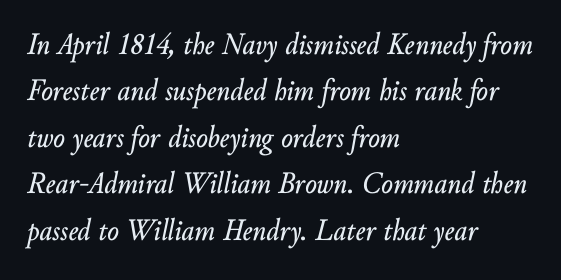
The image shows 31 px text type, italic (leaning right); set left-aligned, normal line spacing (1.5x), normal letter spacing, not underlined; low stroke contrast and a small x-height.
